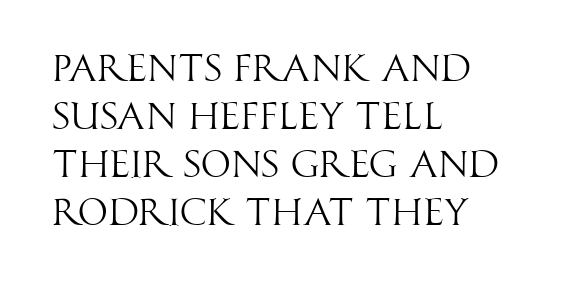
The image shows 38 px light, condensed sans-serif type, upright; set left-aligned, normal line spacing (1.26x), normal letter spacing, not underlined; high stroke contrast and a large x-height.
